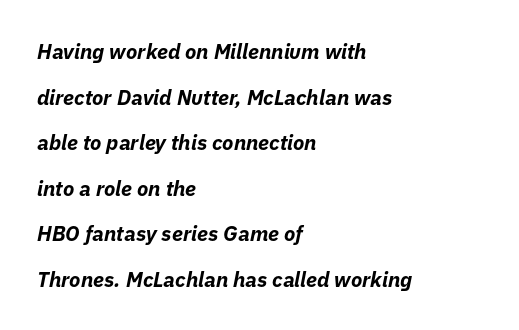
{"italic": "yes", "lean": "right", "slant_degrees": 11, "bold": "yes", "underline": "no", "align": "left", "line_spacing": "loose", "line_spacing_ratio": 2.17, "letter_spacing": "normal", "letter_spacing_em": 0.0, "glyph_px": 21}
